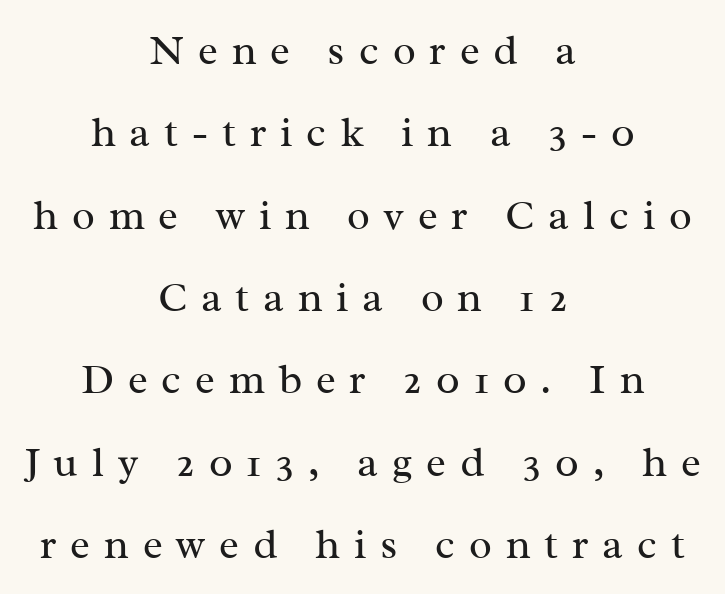
{"serif": "yes", "italic": "no", "bold": "no", "weight": "regular", "width": "normal", "stroke_contrast": "medium", "x_height": "medium", "monospaced": "no", "underline": "no", "align": "center", "line_spacing": "loose", "line_spacing_ratio": 1.96, "letter_spacing": "wide", "letter_spacing_em": 0.33, "glyph_px": 42}
